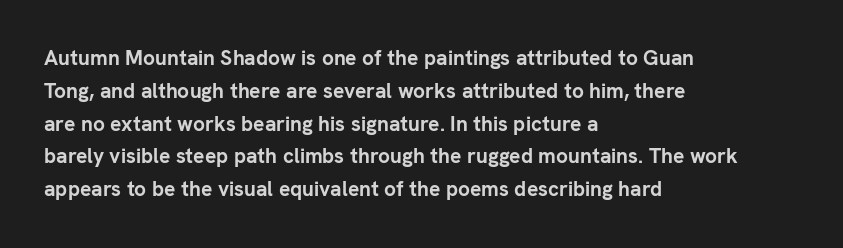
Q: Is the text bold? A: Yes.
Q: Is the text italic (slanted)? A: No, it is upright.
Q: Is the text underlined? A: No.
Q: How is the paragraph aligned? A: Left-aligned.
Q: Is the spacing between letters normal or unusually wide? A: Normal.
Q: Is the spacing between lines tight, normal or loose? A: Normal.
